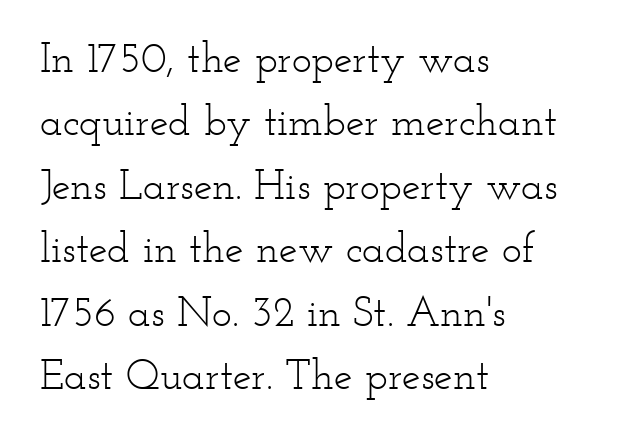
Q: Is the text bold? A: No.
Q: Is the text italic (slanted)? A: No, it is upright.
Q: Is the typeface a serif or a sans-serif typeface? A: Serif.
Q: Is the text underlined? A: No.
Q: How is the paragraph aligned? A: Left-aligned.
Q: Is the spacing between letters normal or unusually wide? A: Normal.
Q: Is the spacing between lines tight, normal or loose? A: Normal.
Q: Width (condensed, normal, or wide)? A: Wide.
Q: Stroke contrast? A: Low.
Q: x-height? A: Small.
Q: Monospaced? A: No.
